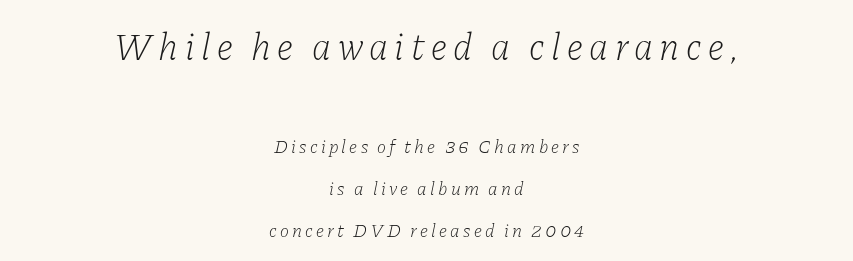
{"serif": "yes", "italic": "yes", "lean": "right", "slant_degrees": 11, "bold": "no", "weight": "light", "width": "normal", "stroke_contrast": "low", "x_height": "medium", "monospaced": "no", "underline": "no", "align": "center", "line_spacing": "loose", "line_spacing_ratio": 2.21, "larger_block": "first", "size_ratio": 2.0, "glyph_px": 38}
